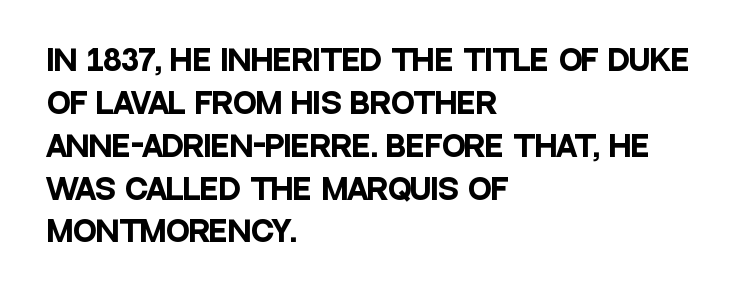
Ordinary non-slanted type is in use. Rule under the text: the space is simply empty. Think of a printed novel: that variable character pitch is what you see here. Reading down the column, the eye jumps a familiar distance to each next line.
